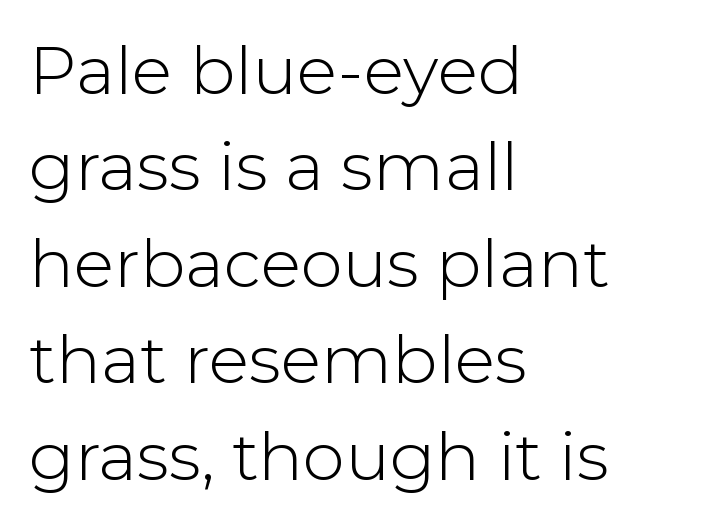
Letters rest on an invisible, unmarked baseline. Posture: vertical. Summary of weight: not heavy and not bold. Here the designer chose a conventional face with non-uniform glyph widths.
